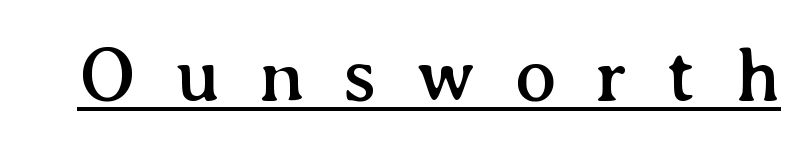
These lines are rendered in a variable-pitch font. The type family on display is of the serif kind. Posture: upright roman. Substantial extra tracking has been applied to these lines. The passage shown is underscored from start to finish.
